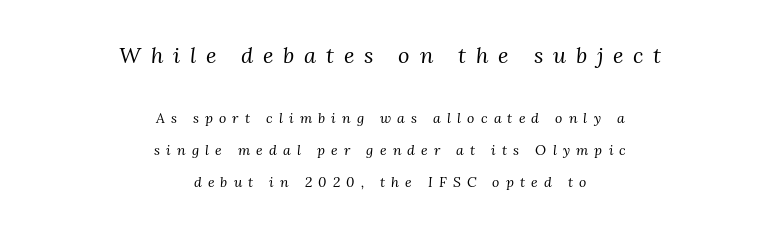
Does the lettering tilt? It does — this is italic. Caption: face not bold, strokes unweighted. Larger block? The one above; the one below is distinctly smaller. Honestly, the rows look like they've been pulled way apart. How are the letters spaced? Widely, with obvious added tracking.
